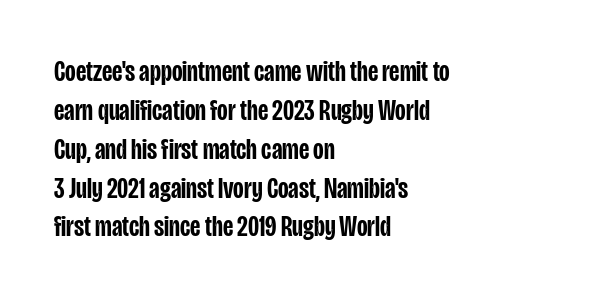
The image shows 29 px semibold, condensed sans-serif type, upright; set left-aligned, normal line spacing (1.34x), normal letter spacing, not underlined; low stroke contrast and a large x-height.
